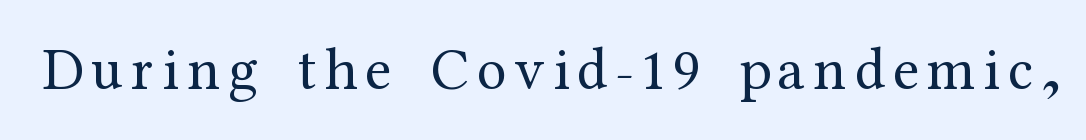
The image shows 60 px regular-weight serif type, upright; set not underlined; medium stroke contrast and a medium x-height.
